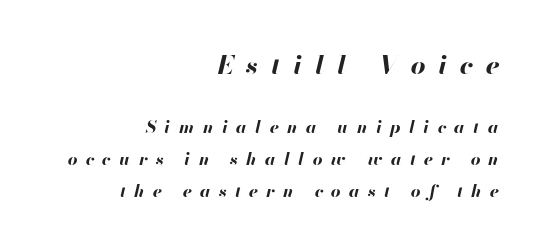
Q: Is the text bold? A: Yes.
Q: Is the text italic (slanted)? A: Yes, it leans right by about 13 degrees.
Q: Is the text underlined? A: No.
Q: How is the paragraph aligned? A: Right-aligned.
Q: Is the spacing between letters normal or unusually wide? A: Unusually wide.
Q: Which block of text is set in a larger size, the first (top) or the second (bottom)? A: The first (top) one.
